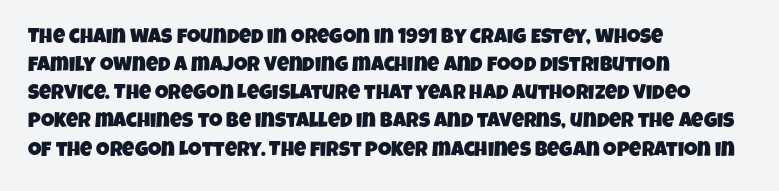
{"underline": "no", "align": "left", "line_spacing": "normal", "line_spacing_ratio": 1.34, "letter_spacing": "normal", "letter_spacing_em": 0.0, "glyph_px": 21}
